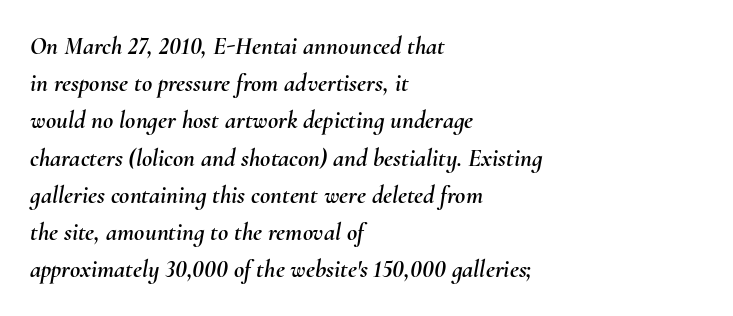
The image shows 25 px text type, italic (leaning right); set left-aligned, normal line spacing (1.49x), normal letter spacing, not underlined.
